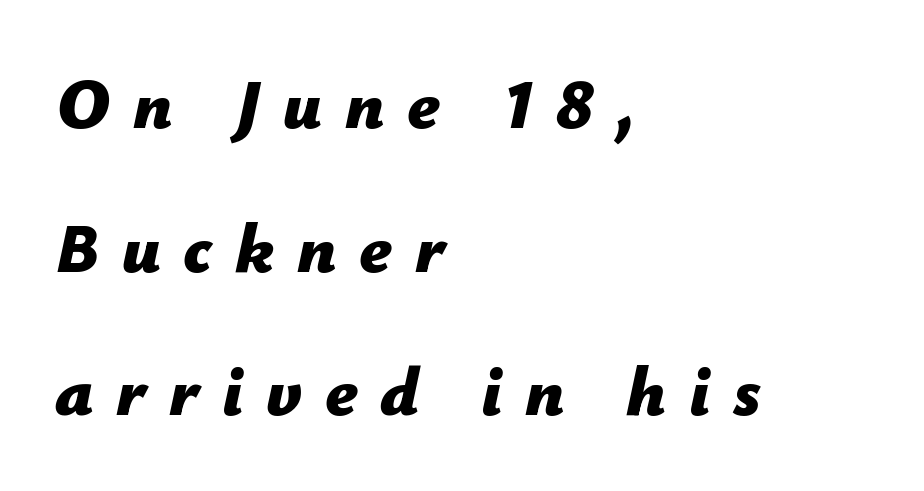
Q: Is the text bold? A: Yes.
Q: Is the text italic (slanted)? A: Yes, it leans right by about 12 degrees.
Q: Is the text underlined? A: No.
Q: How is the paragraph aligned? A: Left-aligned.
Q: Is the spacing between letters normal or unusually wide? A: Unusually wide.
Q: Is the spacing between lines tight, normal or loose? A: Loose.
Q: Width (condensed, normal, or wide)? A: Normal.
Q: Stroke contrast? A: Low.
Q: x-height? A: Medium.
Q: Monospaced? A: No.
